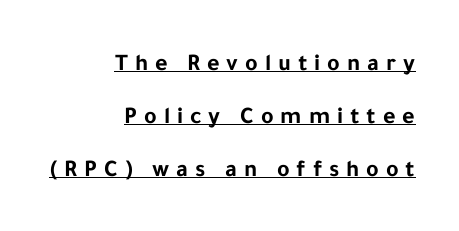
Q: Is the text bold? A: Yes.
Q: Is the text italic (slanted)? A: No, it is upright.
Q: Is the text underlined? A: Yes.
Q: How is the paragraph aligned? A: Right-aligned.
Q: Is the spacing between letters normal or unusually wide? A: Unusually wide.
Q: Is the spacing between lines tight, normal or loose? A: Loose.
